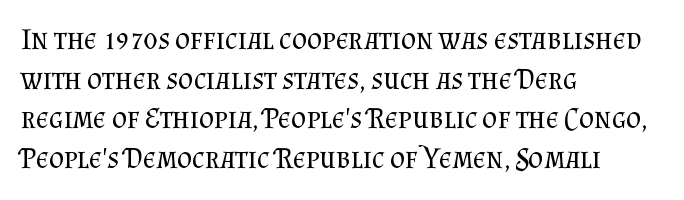
Q: Is the text bold? A: No.
Q: Is the text italic (slanted)? A: No, it is upright.
Q: Is the typeface a serif or a sans-serif typeface? A: Serif.
Q: Is the text underlined? A: No.
Q: How is the paragraph aligned? A: Left-aligned.
Q: Is the spacing between letters normal or unusually wide? A: Normal.
Q: Is the spacing between lines tight, normal or loose? A: Normal.
Q: Width (condensed, normal, or wide)? A: Normal.
Q: Stroke contrast? A: Medium.
Q: x-height? A: Small.
Q: Monospaced? A: No.
